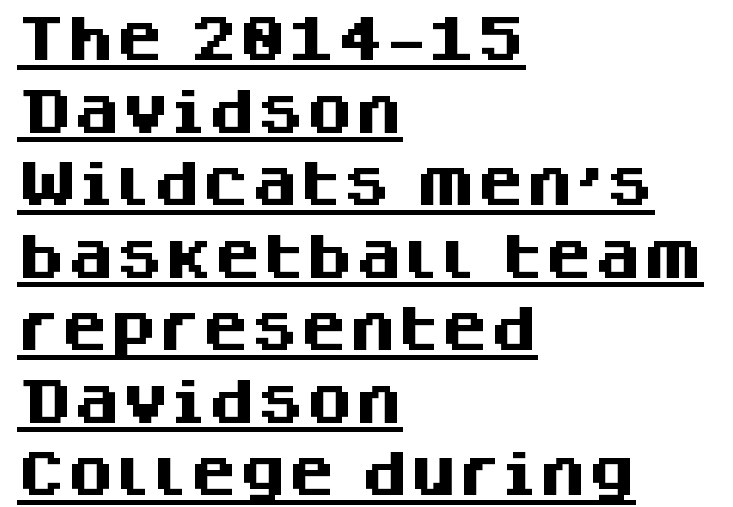
Q: Is the text bold? A: Yes.
Q: Is the text italic (slanted)? A: No, it is upright.
Q: Is the typeface a serif or a sans-serif typeface? A: Sans-serif.
Q: Is the text underlined? A: Yes.
Q: How is the paragraph aligned? A: Left-aligned.
Q: Is the spacing between letters normal or unusually wide? A: Normal.
Q: Is the spacing between lines tight, normal or loose? A: Normal.
Q: Width (condensed, normal, or wide)? A: Normal.
Q: Stroke contrast? A: Medium.
Q: x-height? A: Large.
Q: Monospaced? A: No.
